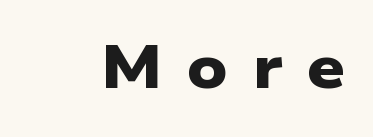
Thick stems and heavy bowls — unmistakably bold. Caption: expanded tracking, letters set apart. The typeface chosen for these lines omits serifs. Type without underlining. Here the designer chose a conventional face with non-uniform glyph widths.
